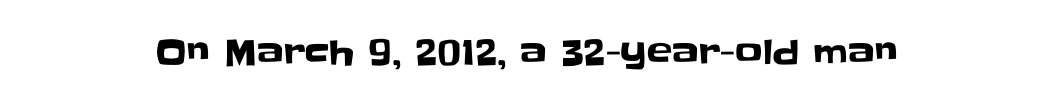
The image shows 34 px sans-serif type, upright; set centered, normal letter spacing, not underlined; low stroke contrast and a large x-height.
